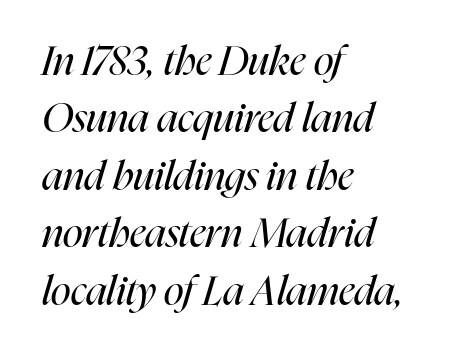
The passage shown has conventional tracking throughout. The rendering uses natural spacing where letterforms have individual widths. Anything drawn beneath the words? Only blank space. The rendering uses a moderate line-height, typical for paragraphs. This sample uses an oblique cut, with every glyph tilted off the vertical.
